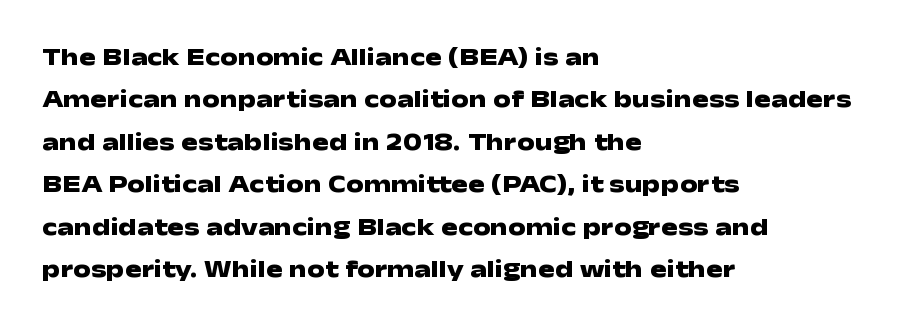
Q: Is the text bold? A: Yes.
Q: Is the text italic (slanted)? A: No, it is upright.
Q: Is the text underlined? A: No.
Q: How is the paragraph aligned? A: Left-aligned.
Q: Is the spacing between letters normal or unusually wide? A: Normal.
Q: Is the spacing between lines tight, normal or loose? A: Normal.
